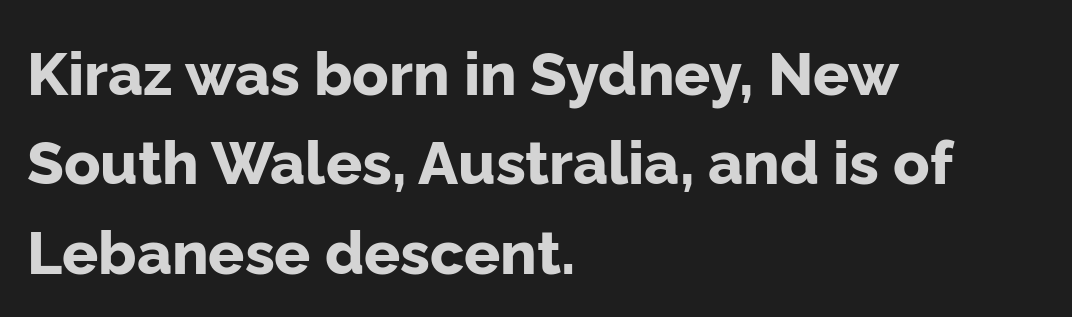
{"serif": "no", "italic": "no", "bold": "yes", "weight": "bold", "width": "normal", "stroke_contrast": "low", "x_height": "medium", "monospaced": "no", "underline": "no", "align": "left", "line_spacing": "normal", "line_spacing_ratio": 1.49, "letter_spacing": "normal", "letter_spacing_em": 0.0, "glyph_px": 60}
